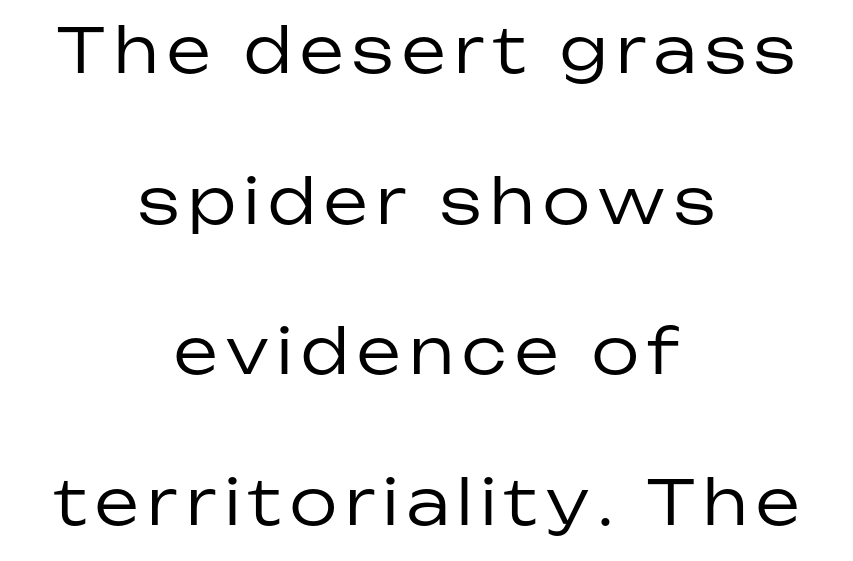
The image shows 62 px regular-weight sans-serif type, upright; set centered, loose line spacing (2.43x), not underlined; low stroke contrast and a medium x-height.
